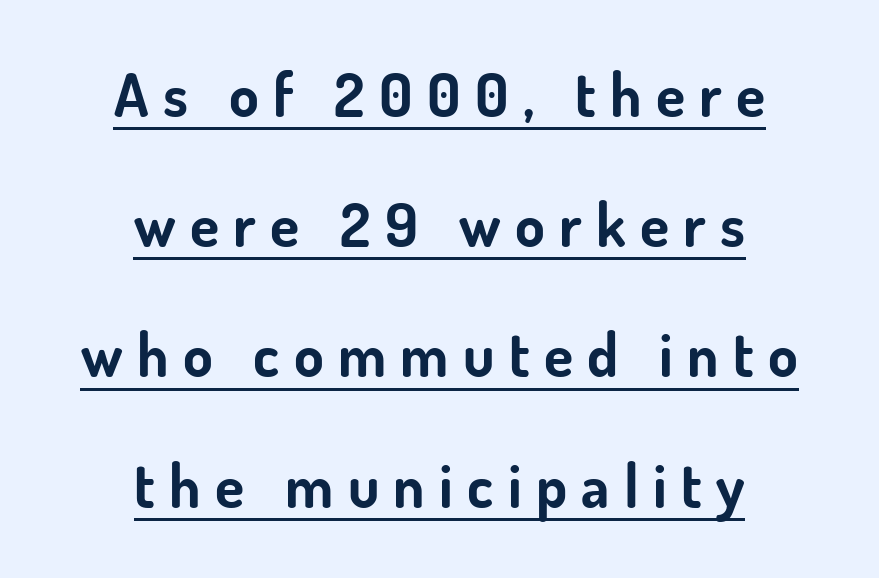
Is this a fixed-width face? No — the glyphs have proportional, varying widths. Are there feet on the stems? There aren't — it's a sans. Line starts and ends both wander, symmetrically. The designer dialed line spacing up above the default.
